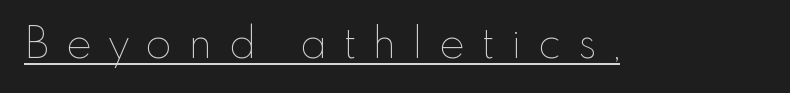
There is plenty of visible air inserted between adjacent glyphs. Designer's note — italics off, roman on. Here the designer chose a conventional face with non-uniform glyph widths. Is the stroke heavy? The answer is a plain regular-or-lighter. Caption: lettering with a line underneath.
